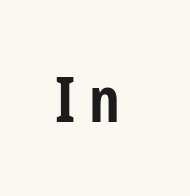
The image shows 62 px bold, condensed sans-serif type, upright; set unusually wide letter spacing (+0.23 em), not underlined; low stroke contrast and a medium x-height.
